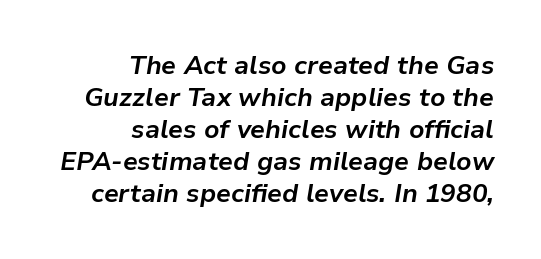
Q: Is the text bold? A: Yes.
Q: Is the text italic (slanted)? A: Yes, it leans right by about 9 degrees.
Q: Is the text underlined? A: No.
Q: How is the paragraph aligned? A: Right-aligned.
Q: Is the spacing between letters normal or unusually wide? A: Normal.
